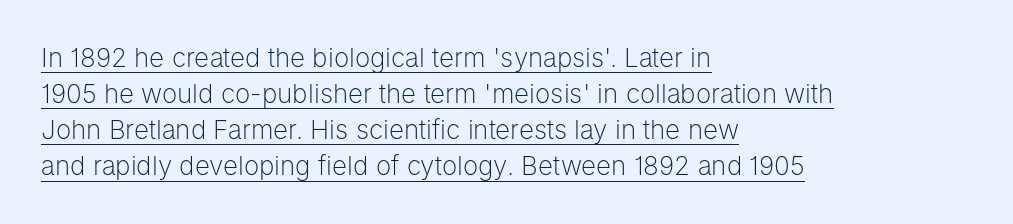
The space between consecutive lines is moderate. The sample's only ornament is a line tracing under the words. You could call the tracking neutral — neither tight nor loose. On a weight scale, this lands at 450 or below. Designer's note — italics off, roman on. Teacher's note: observe the even left margin — that is flush-left alignment.
